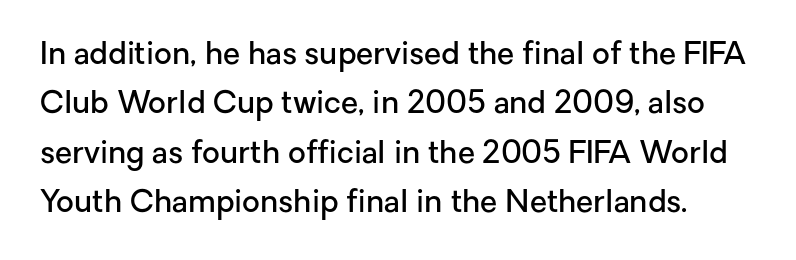
{"serif": "no", "italic": "no", "bold": "semi", "weight": "semibold", "width": "normal", "stroke_contrast": "low", "x_height": "medium", "monospaced": "no", "underline": "no", "line_spacing": "normal", "line_spacing_ratio": 1.59, "letter_spacing": "normal", "letter_spacing_em": 0.0, "glyph_px": 31}
